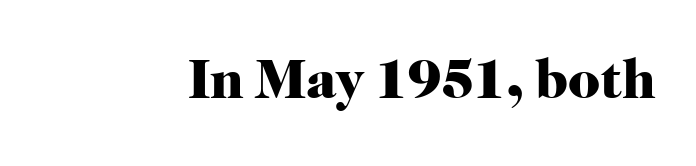
The image shows 56 px heavy serif type, upright; set normal letter spacing, not underlined; high stroke contrast and a medium x-height.
